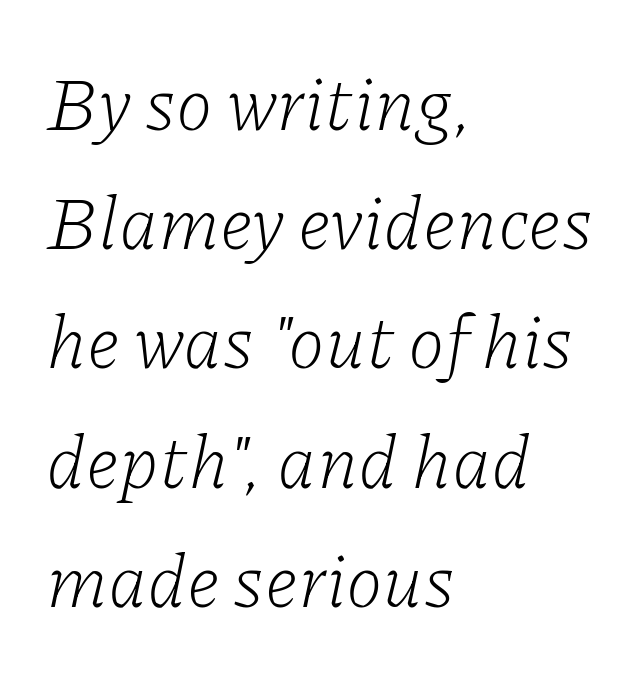
Vertically, the passage feels balanced, rows spaced as you'd expect. The space directly below the letters is spotless. A typesetter would call this proportional, since set widths differ per character. Short and long lines alike share a common starting point at left.
